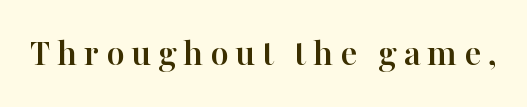
{"serif": "yes", "italic": "no", "width": "normal", "stroke_contrast": "high", "x_height": "medium", "monospaced": "no", "underline": "no", "glyph_px": 40}
